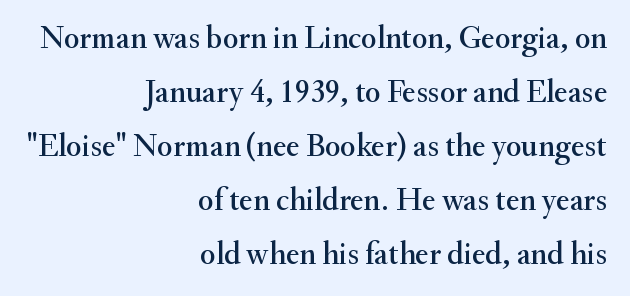
{"serif": "yes", "italic": "no", "width": "normal", "stroke_contrast": "medium", "x_height": "small", "monospaced": "no", "underline": "no", "align": "right", "line_spacing": "normal", "line_spacing_ratio": 1.69, "letter_spacing": "normal", "letter_spacing_em": 0.0, "glyph_px": 32}
